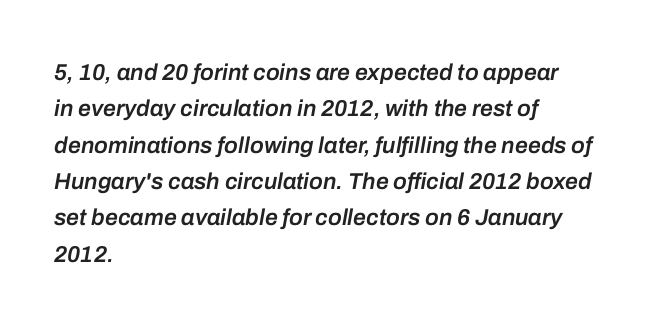
{"italic": "yes", "lean": "right", "slant_degrees": 10, "bold": "semi", "underline": "no", "align": "left", "line_spacing": "normal", "line_spacing_ratio": 1.58, "letter_spacing": "normal", "letter_spacing_em": 0.0, "glyph_px": 23}
